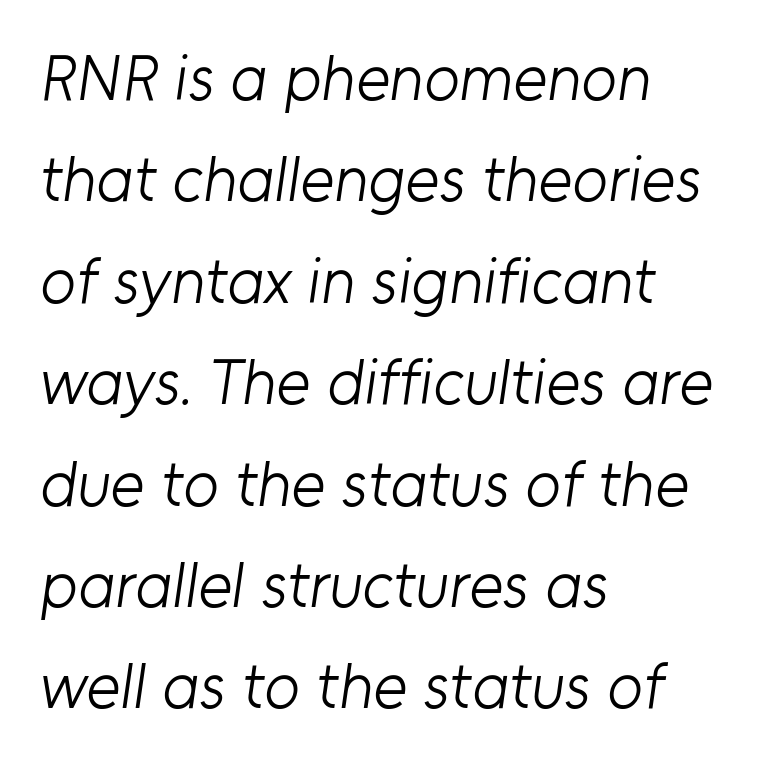
Here the glyphs are tracked normally, forming tight word shapes. Type style note: lacks serifs. The lines are quadded left. Honestly, there is no underline to notice here at all. Here the designer chose a conventional face with non-uniform glyph widths.
